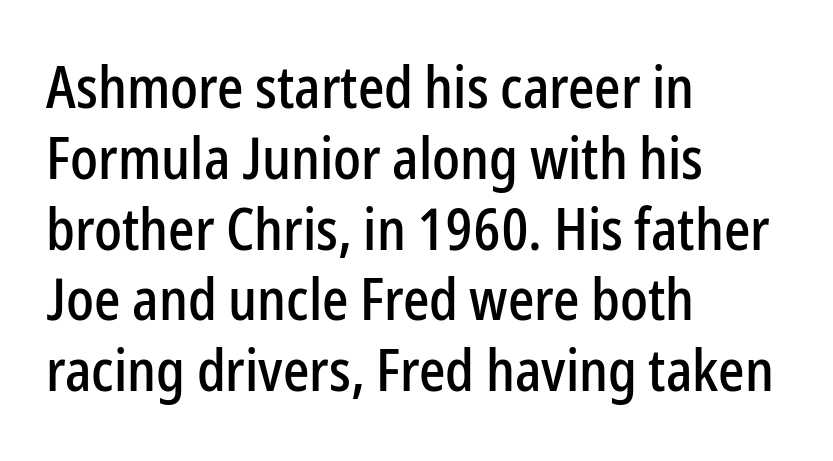
Posture: straight, roman, zero tilt. Look at the tracking — it's just the regular setting, nothing added. Spacing verdict: proportional, widths tailored to each character. Glance below the letters and you will spot only blank space. Letterform terminals end flat and unadorned throughout the passage.
